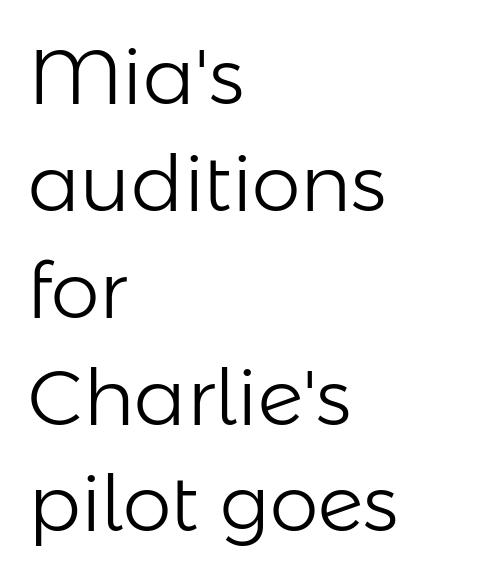
When letters stand straight like this, we call the style roman or upright. Notice how descenders clear the ascenders below comfortably — that's standard leading. Each stroke keeps to a modest, everyday thickness or less. Classification — sans serif. Rule under the text: the space is simply empty. Here the glyphs are tracked normally, forming tight word shapes.
